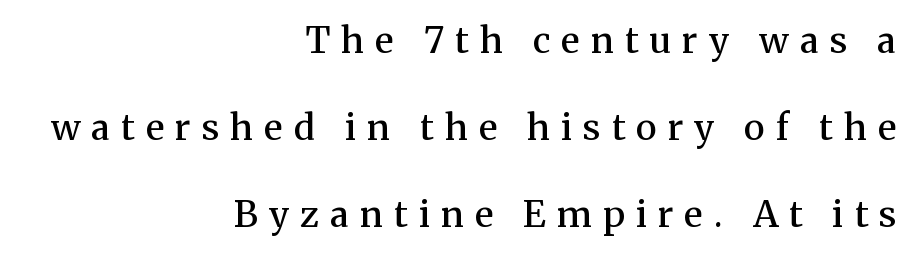
Every row of glyphs terminates at an identical x-position on the right. Style check: upright. A clean baseline with only descenders dipping below it. A somewhat darkened texture: the type is semibold rather than bold.
